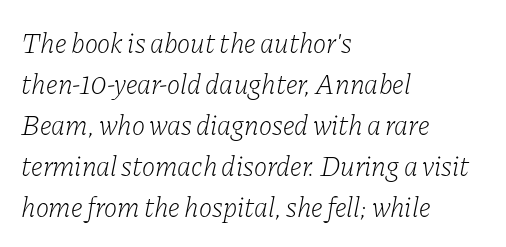
Q: Is the text bold? A: No.
Q: Is the text italic (slanted)? A: Yes, it leans right by about 11 degrees.
Q: Is the typeface a serif or a sans-serif typeface? A: Serif.
Q: Is the text underlined? A: No.
Q: How is the paragraph aligned? A: Left-aligned.
Q: Is the spacing between letters normal or unusually wide? A: Normal.
Q: Is the spacing between lines tight, normal or loose? A: Normal.
Q: Width (condensed, normal, or wide)? A: Normal.
Q: Stroke contrast? A: Low.
Q: x-height? A: Medium.
Q: Monospaced? A: No.
